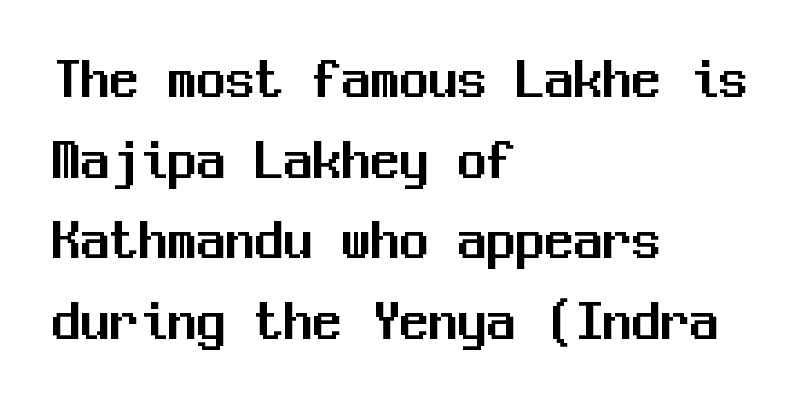
Q: Is the text italic (slanted)? A: No, it is upright.
Q: Is the typeface a serif or a sans-serif typeface? A: Sans-serif.
Q: Is the text underlined? A: No.
Q: How is the paragraph aligned? A: Left-aligned.
Q: Is the spacing between letters normal or unusually wide? A: Normal.
Q: Is the spacing between lines tight, normal or loose? A: Normal.
Q: Width (condensed, normal, or wide)? A: Normal.
Q: Stroke contrast? A: Medium.
Q: x-height? A: Medium.
Q: Monospaced? A: Yes.
